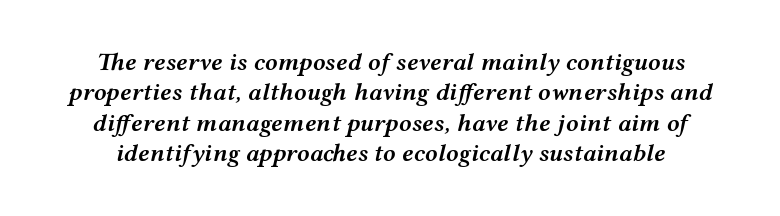
When letters slant like this, we call the style italic. How are the letters spaced? Ordinarily, with no added tracking. Set as a demibold, roughly 600 on the weight scale. The foot of each line stays bare and open.
